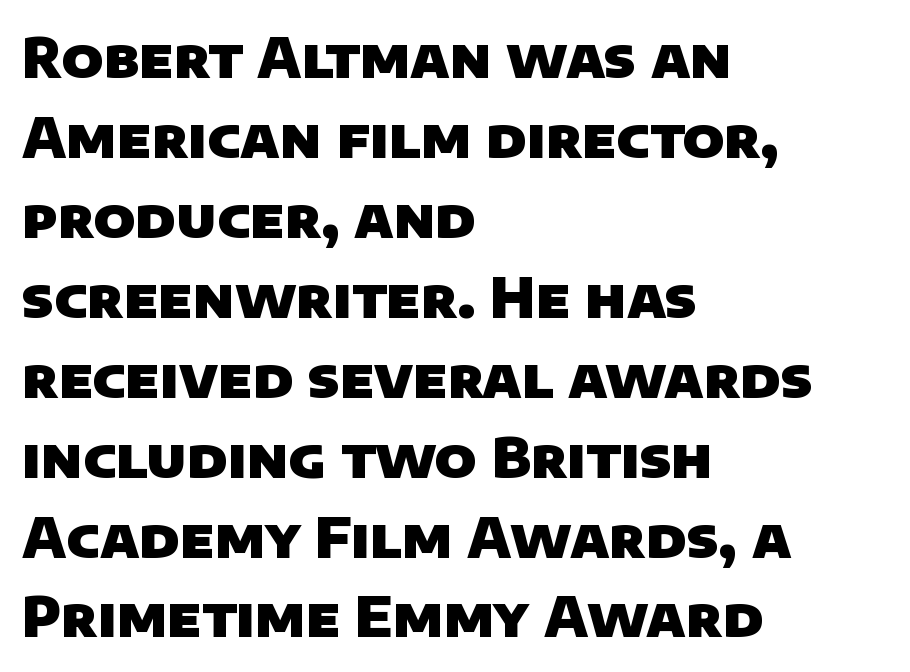
The image shows 54 px heavy sans-serif type; set left-aligned, normal line spacing (1.48x), normal letter spacing, not underlined; low stroke contrast and a large x-height.
